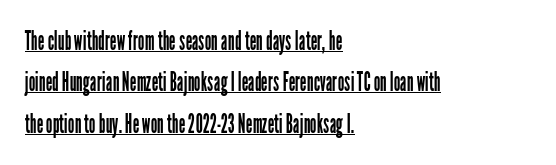
The image shows 26 px text type, upright; set left-aligned, normal line spacing (1.59x), normal letter spacing, underlined.
